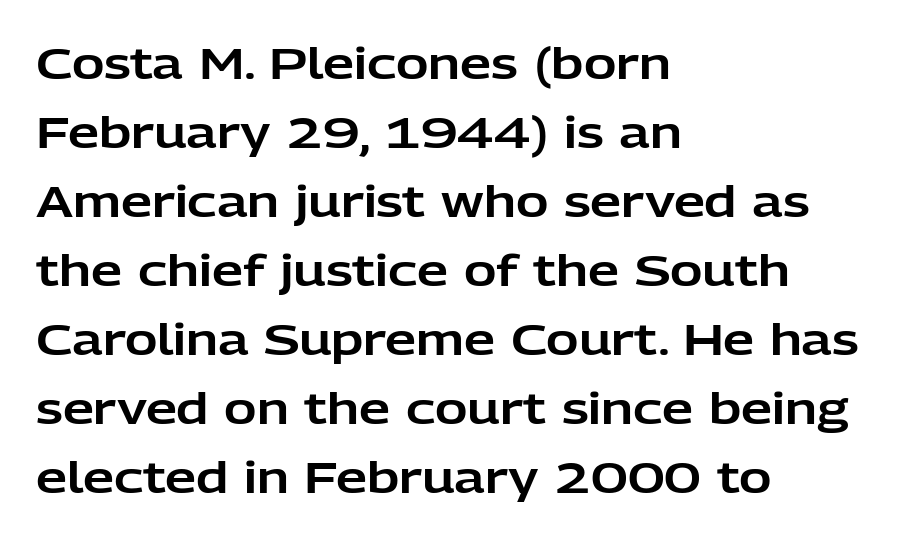
The image shows 44 px sans-serif type, upright; set left-aligned, normal line spacing (1.57x), normal letter spacing, not underlined; low stroke contrast and a medium x-height.
